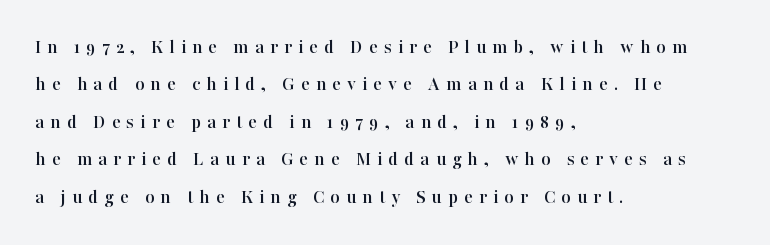
The image shows 20 px text type, upright; set left-aligned, line spacing 1.87x, unusually wide letter spacing (+0.31 em), not underlined.
